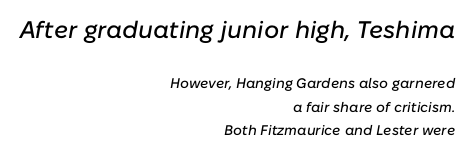
{"italic": "yes", "lean": "right", "slant_degrees": 10, "underline": "no", "align": "right", "line_spacing": "normal", "line_spacing_ratio": 1.67, "letter_spacing": "normal", "letter_spacing_em": 0.0, "larger_block": "first", "size_ratio": 1.71, "glyph_px": 24}
